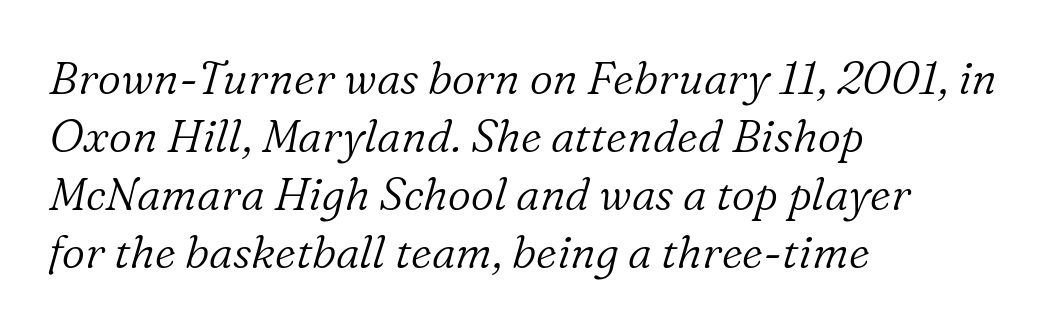
Q: Is the text bold? A: No.
Q: Is the text italic (slanted)? A: Yes, it leans right by about 16 degrees.
Q: Is the typeface a serif or a sans-serif typeface? A: Serif.
Q: Is the text underlined? A: No.
Q: How is the paragraph aligned? A: Left-aligned.
Q: Is the spacing between letters normal or unusually wide? A: Normal.
Q: Is the spacing between lines tight, normal or loose? A: Normal.
Q: Width (condensed, normal, or wide)? A: Normal.
Q: Stroke contrast? A: Low.
Q: x-height? A: Medium.
Q: Monospaced? A: No.
